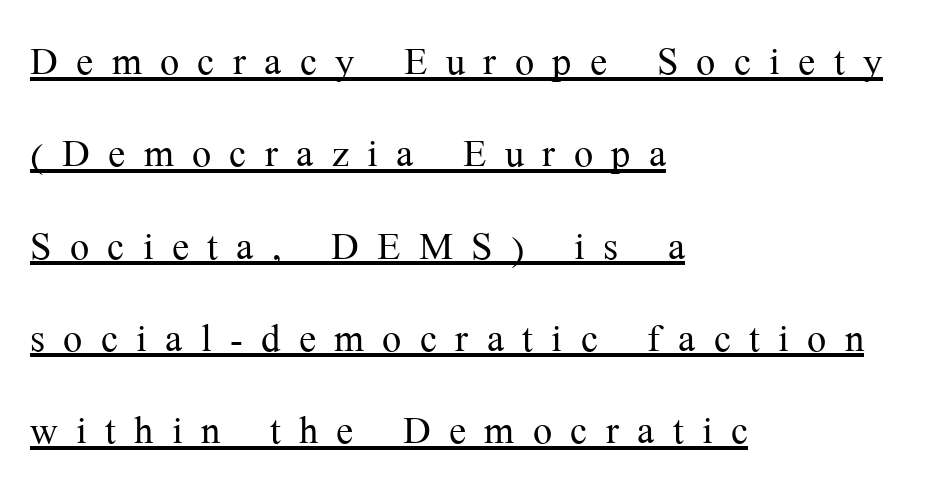
Do the characters align in a grid? No, the font is proportional. The face used here is seriffed, in the tradition of book romans. Each word looks stretched out because of the extra space between its letters. Rendered with straight, roman letterforms. Letters have the restrained weight of plain body copy at most. Teacher's note: observe the even left margin — that is flush-left alignment.
